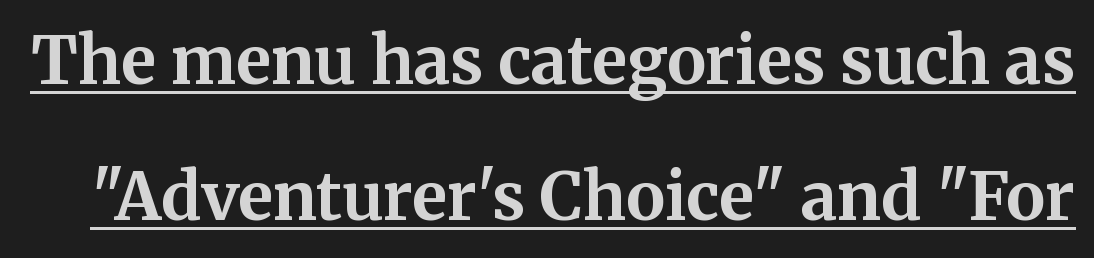
The image shows 66 px bold serif type, upright; set loose line spacing (2.06x), normal letter spacing, underlined; medium stroke contrast and a medium x-height.
